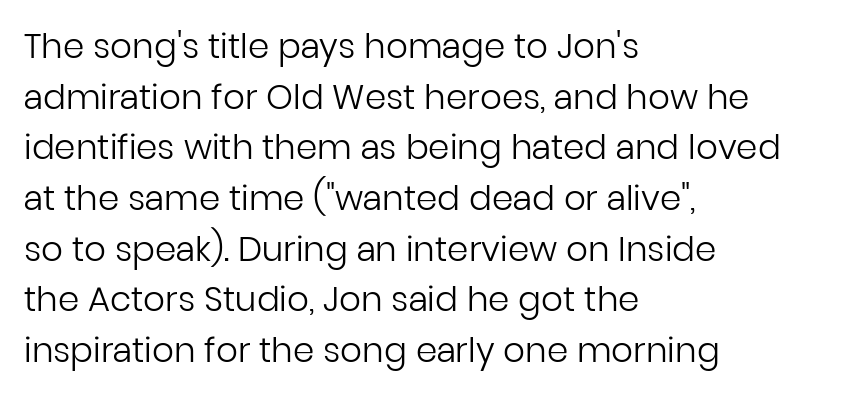
The image shows 34 px regular-weight sans-serif type, upright; set left-aligned, normal line spacing (1.49x), normal letter spacing, not underlined; low stroke contrast and a medium x-height.
